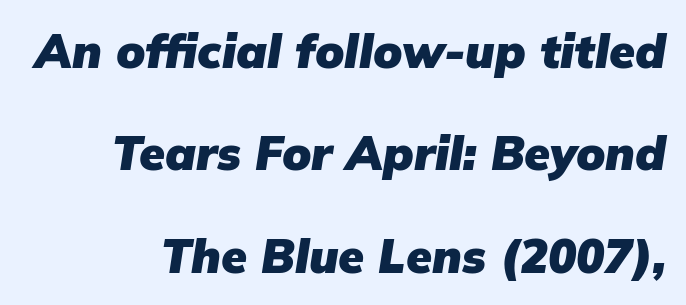
{"italic": "yes", "lean": "right", "slant_degrees": 9, "bold": "yes", "weight": "heavy", "width": "normal", "stroke_contrast": "low", "x_height": "medium", "monospaced": "no", "underline": "no", "align": "right", "line_spacing": "loose", "line_spacing_ratio": 2.18, "letter_spacing": "normal", "letter_spacing_em": 0.0, "glyph_px": 47}
